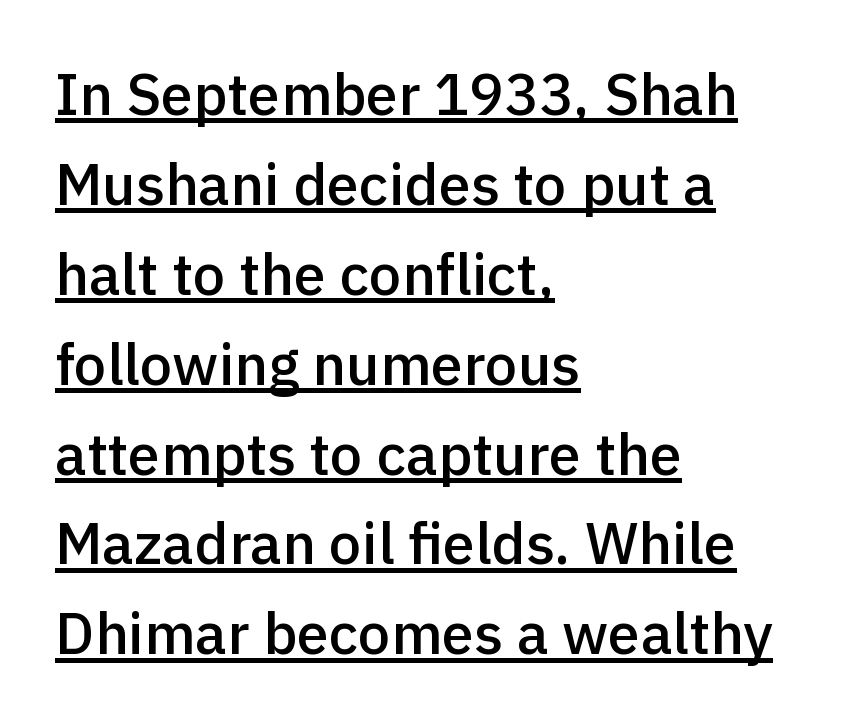
The image shows 58 px semibold sans-serif type, upright; set left-aligned, normal line spacing (1.55x), normal letter spacing, underlined; a medium x-height.
